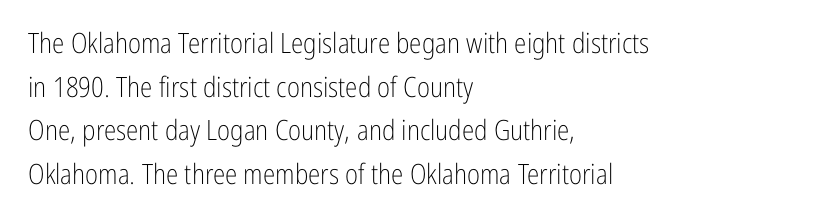
The image shows 28 px light, condensed sans-serif type, upright; set left-aligned, normal line spacing (1.56x), normal letter spacing, not underlined; low stroke contrast and a medium x-height.
